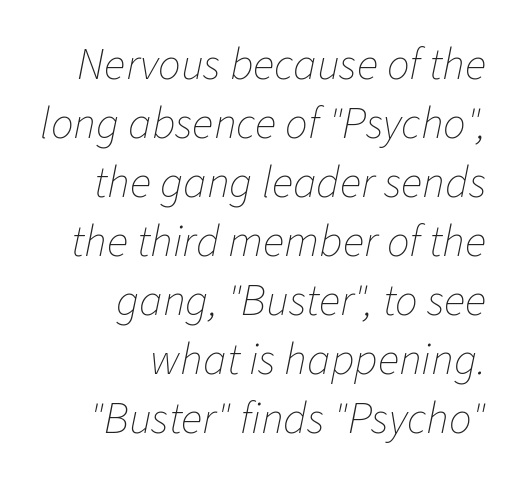
{"italic": "yes", "lean": "right", "slant_degrees": 11, "bold": "no", "weight": "thin", "width": "normal", "stroke_contrast": "low", "x_height": "medium", "monospaced": "no", "underline": "no", "align": "right", "line_spacing": "normal", "line_spacing_ratio": 1.31, "letter_spacing": "normal", "letter_spacing_em": 0.0, "glyph_px": 45}
